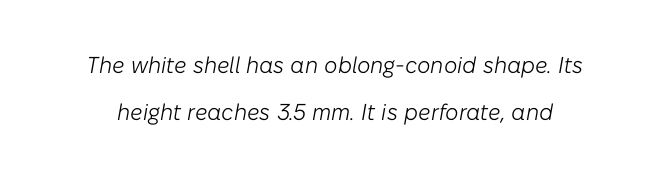
Slant detected: the letters are inclined. The characters are drawn with everyday or finer stroke widths. This rendering leaves character spacing at its baseline value. Summary of vertical rhythm: relaxed, with wide interline spacing. Decoration check: the copy has no underline.
